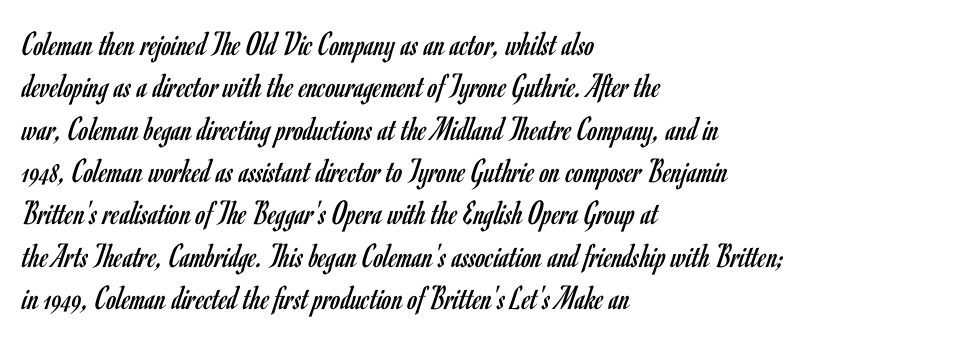
Does extra space separate the letters? No, they use regular spacing. A light-to-regular cut is what we see here. The compositor pushed each line to the left boundary.
